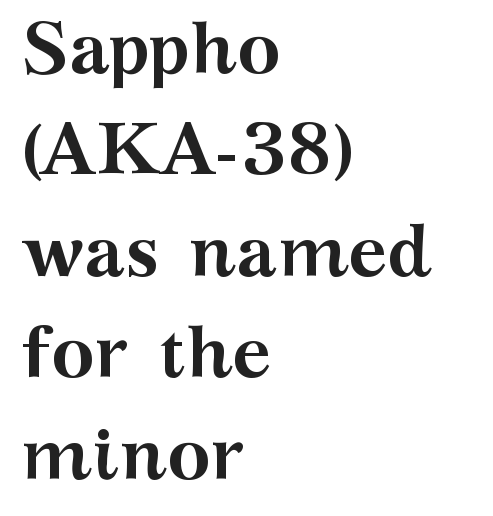
The image shows 73 px semibold, wide serif type, upright; set left-aligned, normal line spacing (1.39x), normal letter spacing, not underlined; medium stroke contrast and a medium x-height.
